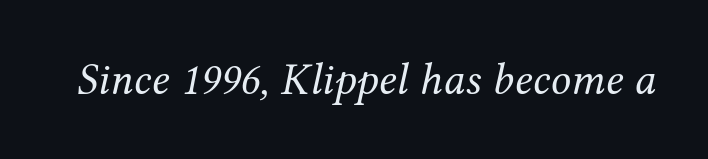
The image shows 45 px regular-weight serif type, italic (leaning right); set normal letter spacing, not underlined; medium stroke contrast and a medium x-height.
